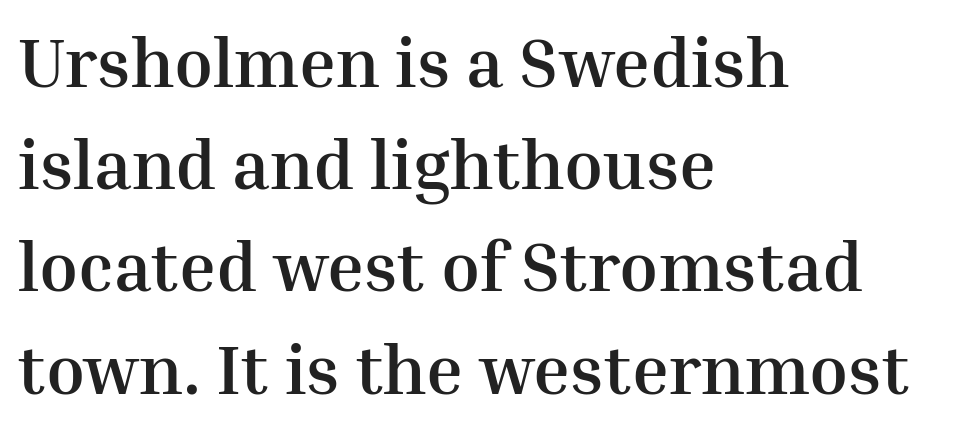
{"serif": "yes", "italic": "no", "bold": "yes", "weight": "semibold", "width": "normal", "stroke_contrast": "medium", "x_height": "medium", "monospaced": "no", "underline": "no", "align": "left", "line_spacing": "normal", "line_spacing_ratio": 1.46, "letter_spacing": "normal", "letter_spacing_em": 0.0, "glyph_px": 70}
